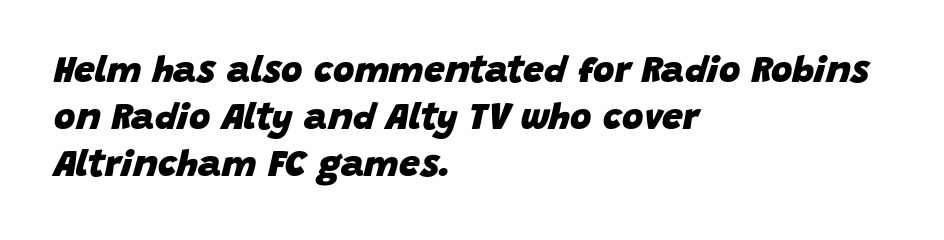
The image shows 37 px heavy type, italic (leaning right); set left-aligned, normal line spacing (1.27x), normal letter spacing, not underlined; low stroke contrast and a large x-height.
